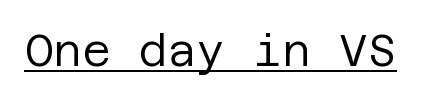
Q: Is the text bold? A: No.
Q: Is the text italic (slanted)? A: No, it is upright.
Q: Is the typeface a serif or a sans-serif typeface? A: Sans-serif.
Q: Is the text underlined? A: Yes.
Q: Is the spacing between letters normal or unusually wide? A: Normal.
Q: Width (condensed, normal, or wide)? A: Normal.
Q: Stroke contrast? A: Low.
Q: x-height? A: Large.
